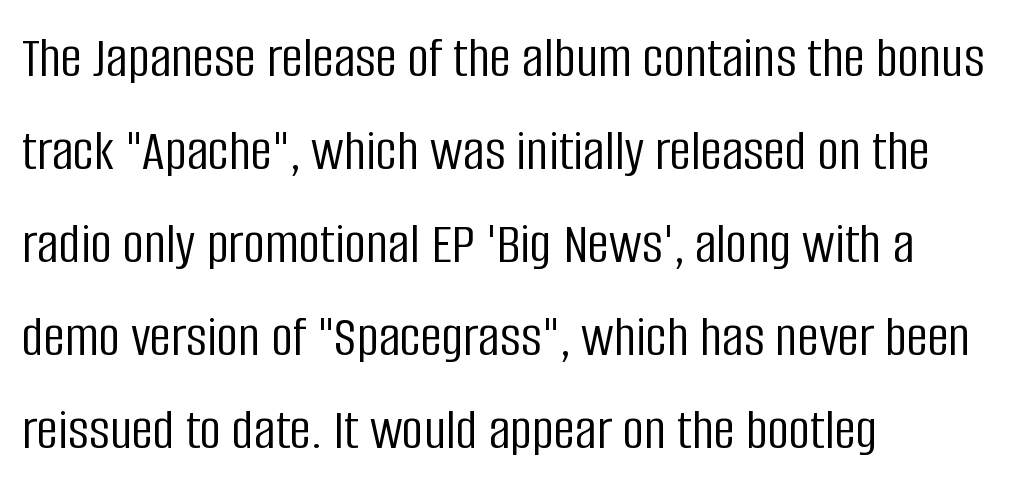
Q: Is the text bold? A: No.
Q: Is the text italic (slanted)? A: No, it is upright.
Q: Is the typeface a serif or a sans-serif typeface? A: Sans-serif.
Q: Is the text underlined? A: No.
Q: How is the paragraph aligned? A: Left-aligned.
Q: Is the spacing between letters normal or unusually wide? A: Normal.
Q: Is the spacing between lines tight, normal or loose? A: Normal.
Q: Width (condensed, normal, or wide)? A: Condensed.
Q: Stroke contrast? A: Low.
Q: x-height? A: Large.
Q: Monospaced? A: No.
